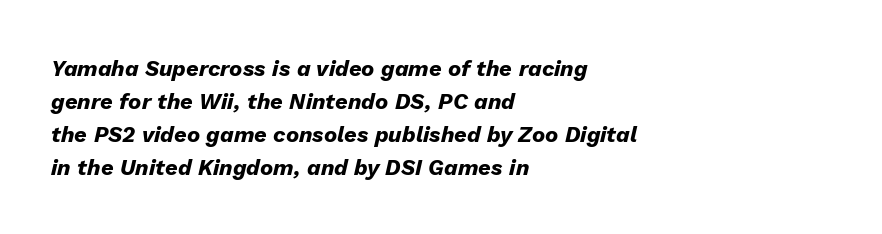
{"italic": "yes", "lean": "right", "slant_degrees": 13, "bold": "yes", "underline": "no", "align": "left", "line_spacing": "normal", "line_spacing_ratio": 1.5, "letter_spacing": "normal", "letter_spacing_em": 0.0, "glyph_px": 22}
